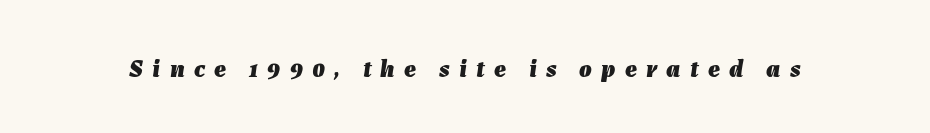
Q: Is the text bold? A: Yes.
Q: Is the text italic (slanted)? A: Yes, it leans right by about 7 degrees.
Q: Is the text underlined? A: No.
Q: Is the spacing between letters normal or unusually wide? A: Unusually wide.
